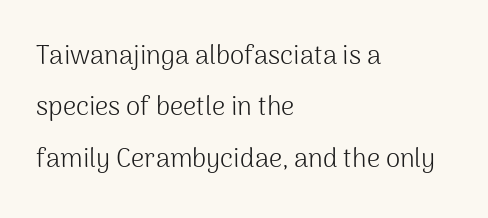
Q: Is the text bold? A: No.
Q: Is the text italic (slanted)? A: No, it is upright.
Q: Is the text underlined? A: No.
Q: How is the paragraph aligned? A: Left-aligned.
Q: Is the spacing between letters normal or unusually wide? A: Normal.
Q: Is the spacing between lines tight, normal or loose? A: Loose.
